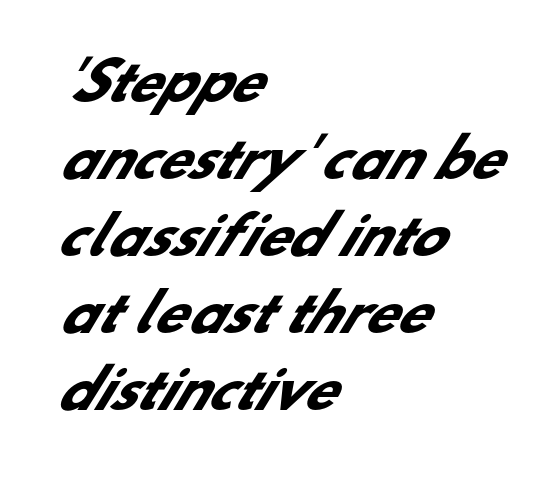
{"serif": "no", "bold": "yes", "weight": "heavy", "width": "normal", "stroke_contrast": "low", "x_height": "small", "monospaced": "no", "underline": "no", "align": "left", "line_spacing": "normal", "line_spacing_ratio": 1.48, "letter_spacing": "normal", "letter_spacing_em": 0.0, "glyph_px": 52}
